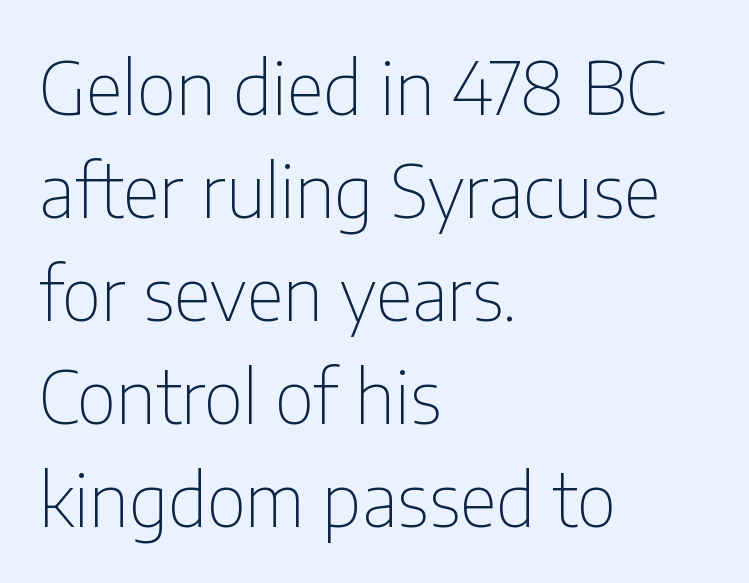
{"serif": "no", "italic": "no", "bold": "no", "weight": "thin", "width": "condensed", "stroke_contrast": "low", "x_height": "medium", "monospaced": "no", "underline": "no", "align": "left", "line_spacing": "normal", "line_spacing_ratio": 1.41, "letter_spacing": "normal", "letter_spacing_em": 0.0, "glyph_px": 73}
